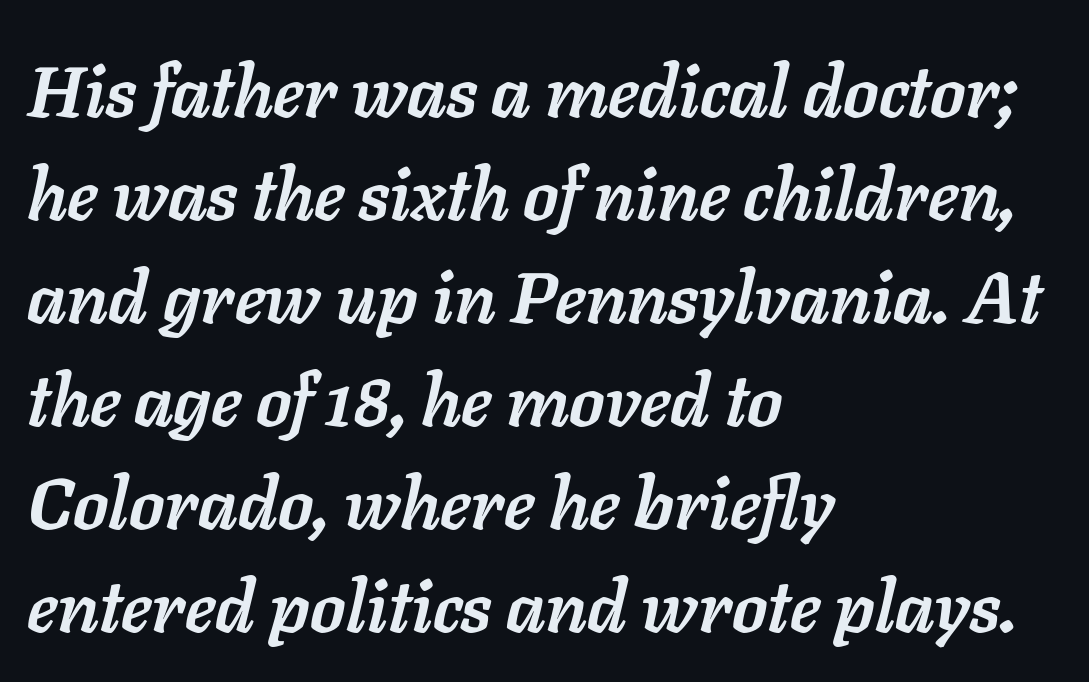
The image shows 72 px semibold type, italic (leaning right); set left-aligned, normal line spacing (1.43x), normal letter spacing, not underlined; low stroke contrast and a medium x-height.
